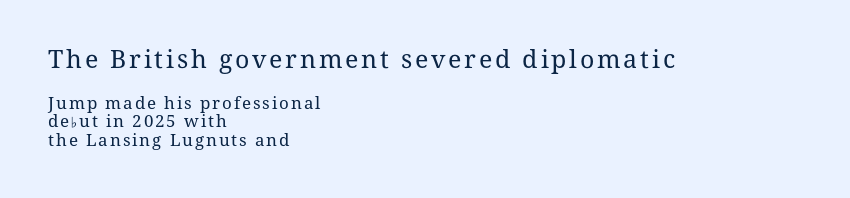
{"italic": "no", "bold": "no", "underline": "no", "align": "left", "line_spacing": "tight", "line_spacing_ratio": 1.08, "larger_block": "first", "size_ratio": 1.47, "glyph_px": 25}
